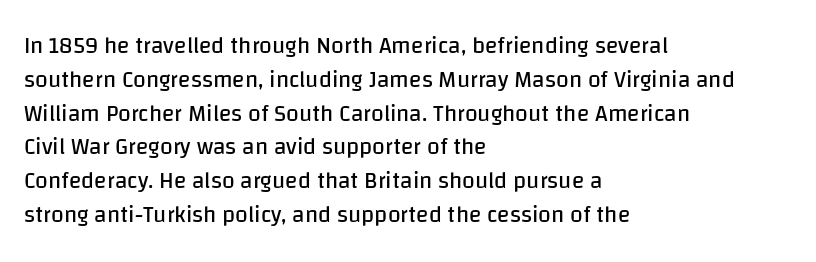
Q: Is the text bold? A: No.
Q: Is the text italic (slanted)? A: No, it is upright.
Q: Is the text underlined? A: No.
Q: How is the paragraph aligned? A: Left-aligned.
Q: Is the spacing between letters normal or unusually wide? A: Normal.
Q: Is the spacing between lines tight, normal or loose? A: Normal.
